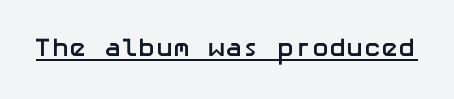
No extra tracking has been applied to these lines. Glance below the letters and you will spot a drawn line. Quick note: not italic, upright. The letters are bold, with thick, heavy strokes.
